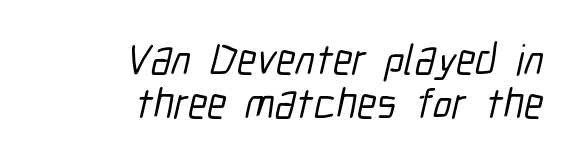
Q: Is the typeface a serif or a sans-serif typeface? A: Sans-serif.
Q: Is the text underlined? A: No.
Q: How is the paragraph aligned? A: Right-aligned.
Q: Is the spacing between letters normal or unusually wide? A: Normal.
Q: Is the spacing between lines tight, normal or loose? A: Tight.
Q: Width (condensed, normal, or wide)? A: Condensed.
Q: Stroke contrast? A: Low.
Q: x-height? A: Medium.
Q: Monospaced? A: No.
